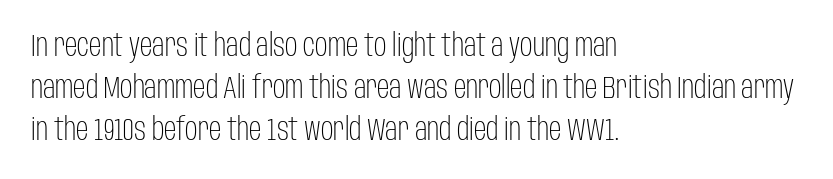
Q: Is the text bold? A: No.
Q: Is the text italic (slanted)? A: No, it is upright.
Q: Is the typeface a serif or a sans-serif typeface? A: Sans-serif.
Q: Is the text underlined? A: No.
Q: How is the paragraph aligned? A: Left-aligned.
Q: Is the spacing between letters normal or unusually wide? A: Normal.
Q: Is the spacing between lines tight, normal or loose? A: Normal.
Q: Width (condensed, normal, or wide)? A: Condensed.
Q: Stroke contrast? A: Low.
Q: x-height? A: Large.
Q: Monospaced? A: No.
